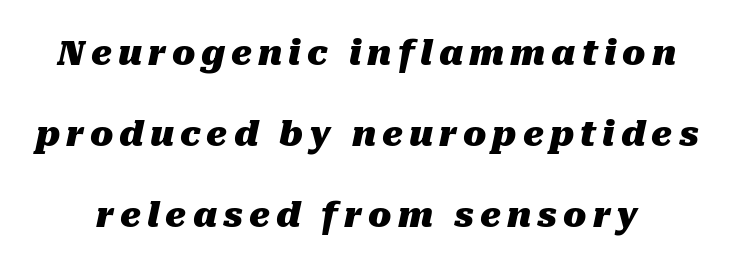
Q: Is the text bold? A: Yes.
Q: Is the text italic (slanted)? A: Yes, it leans right by about 10 degrees.
Q: Is the text underlined? A: No.
Q: Is the spacing between lines tight, normal or loose? A: Loose.
Q: Width (condensed, normal, or wide)? A: Normal.
Q: Stroke contrast? A: Medium.
Q: x-height? A: Medium.
Q: Monospaced? A: No.
